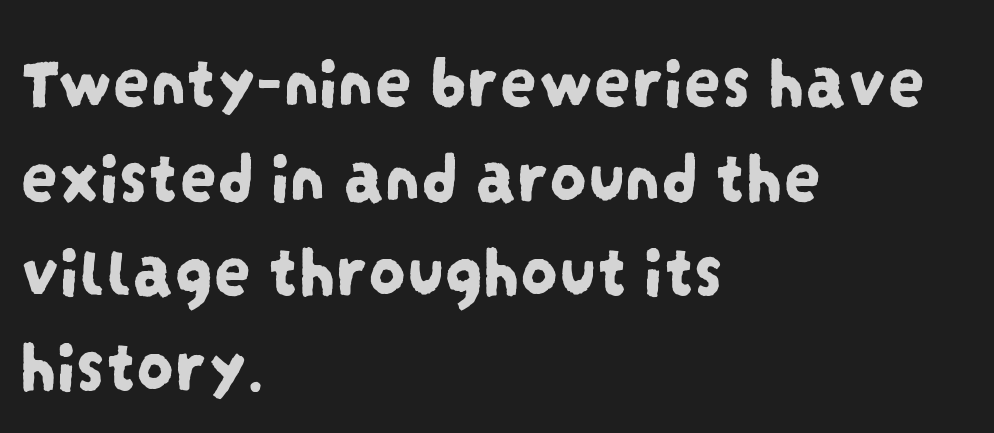
Quick note: underline off. Line spacing here is normal. The paragraph has a hard left edge and a soft right edge. Examine the stroke ends and you'll find no serifs. Characters follow at the spacing the type designer built in. Spacing verdict: proportional, widths tailored to each character.
